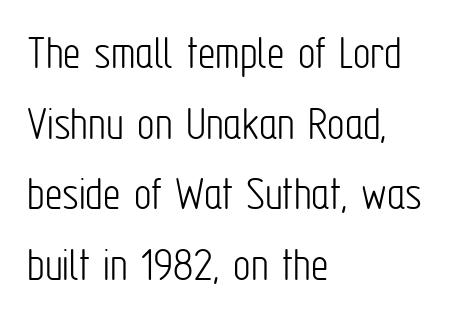
Q: Is the text bold? A: No.
Q: Is the text italic (slanted)? A: No, it is upright.
Q: Is the typeface a serif or a sans-serif typeface? A: Sans-serif.
Q: Is the text underlined? A: No.
Q: How is the paragraph aligned? A: Left-aligned.
Q: Is the spacing between letters normal or unusually wide? A: Normal.
Q: Is the spacing between lines tight, normal or loose? A: Normal.
Q: Width (condensed, normal, or wide)? A: Condensed.
Q: Stroke contrast? A: Low.
Q: x-height? A: Medium.
Q: Monospaced? A: No.
